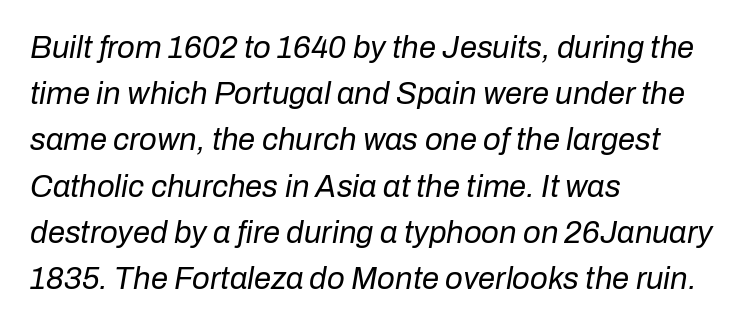
Just letters on the line, the space beneath them empty. Leftover space on each line is placed entirely after the last word. You could call the tracking neutral — neither tight nor loose. Vertically, the passage feels balanced, rows spaced as you'd expect. The strokes are not fattened; the text isn't bold. Looks like regular typesetting: each glyph gets only the width it needs.
